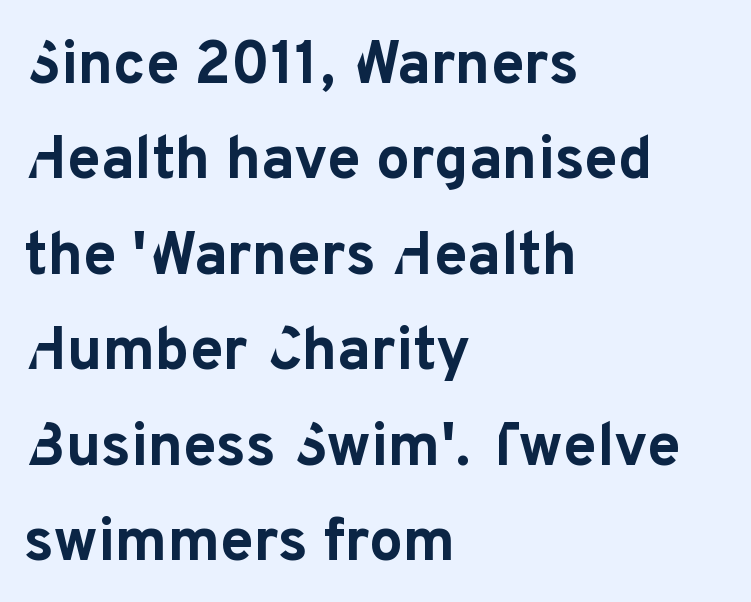
Standard letterfit; no display-style spreading of the glyphs. Proportional: the letters do not fall into vertical columns. If you drew a line through each stem, it would be perfectly vertical. The words here are not underlined.
